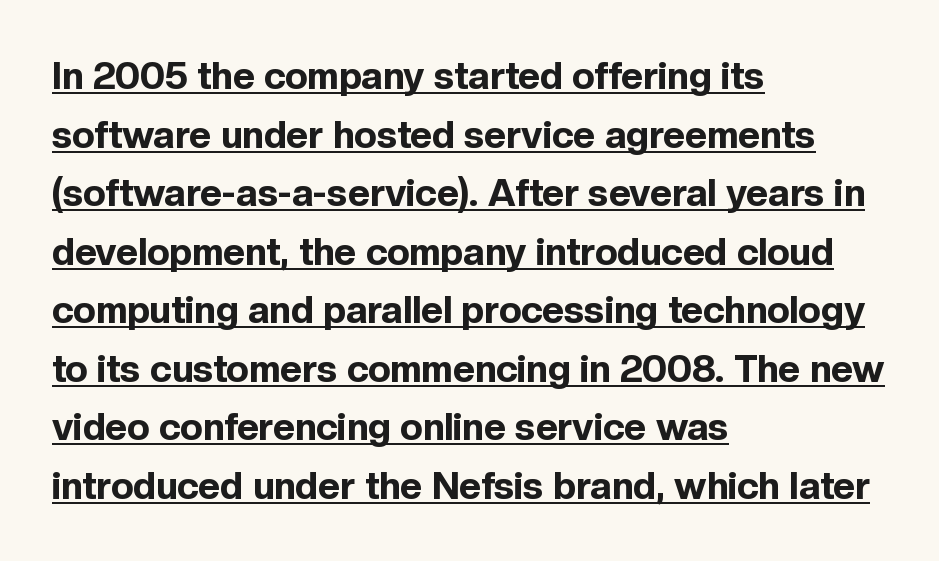
{"serif": "no", "italic": "no", "bold": "yes", "weight": "bold", "width": "normal", "x_height": "medium", "monospaced": "no", "underline": "yes", "align": "left", "line_spacing": "normal", "line_spacing_ratio": 1.54, "letter_spacing": "normal", "letter_spacing_em": 0.0, "glyph_px": 38}
